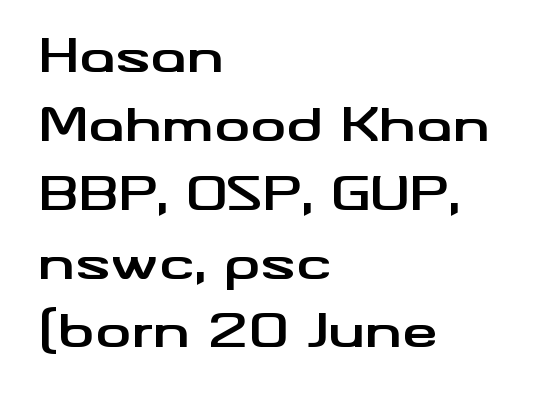
Q: Is the text bold? A: Yes.
Q: Is the text italic (slanted)? A: No, it is upright.
Q: Is the typeface a serif or a sans-serif typeface? A: Sans-serif.
Q: Is the text underlined? A: No.
Q: How is the paragraph aligned? A: Left-aligned.
Q: Is the spacing between letters normal or unusually wide? A: Normal.
Q: Is the spacing between lines tight, normal or loose? A: Normal.
Q: Width (condensed, normal, or wide)? A: Wide.
Q: Stroke contrast? A: Medium.
Q: x-height? A: Small.
Q: Monospaced? A: No.
